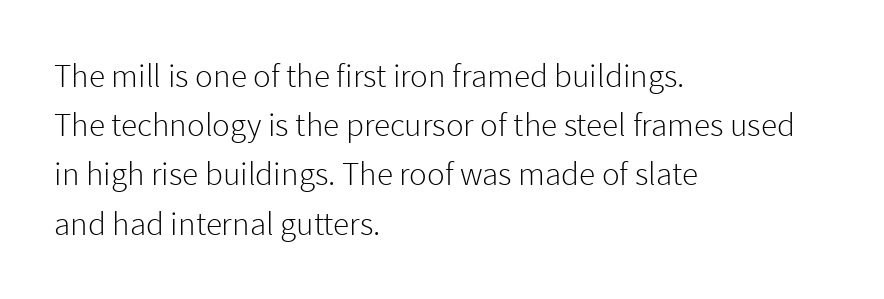
One glance says typical: line gaps are just what's usual. Is this a heavy cut? Hardly; it is regular or lighter. The rendering shows plain stroke endings on the letterforms — a sans-serif design. Does the lettering tilt? It doesn't — this is upright. Letter spacing: default. The space directly below the letters is spotless.
